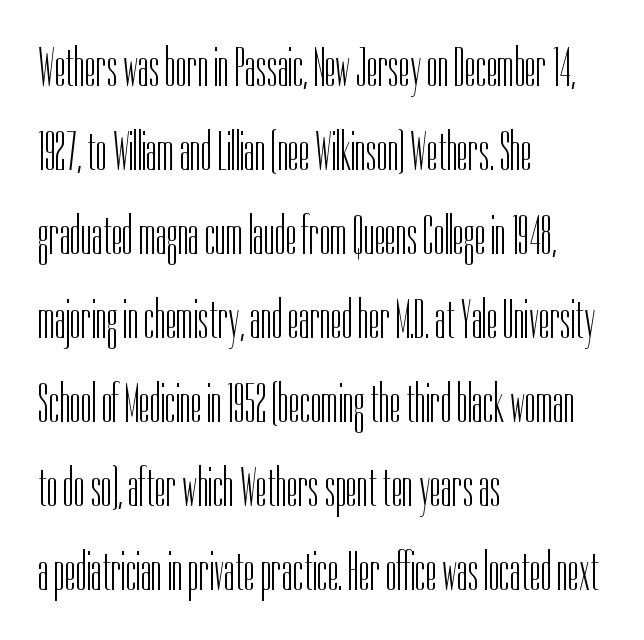
The image shows 56 px light, condensed sans-serif type, upright; set left-aligned, normal line spacing (1.5x), normal letter spacing, not underlined; low stroke contrast and a medium x-height.
